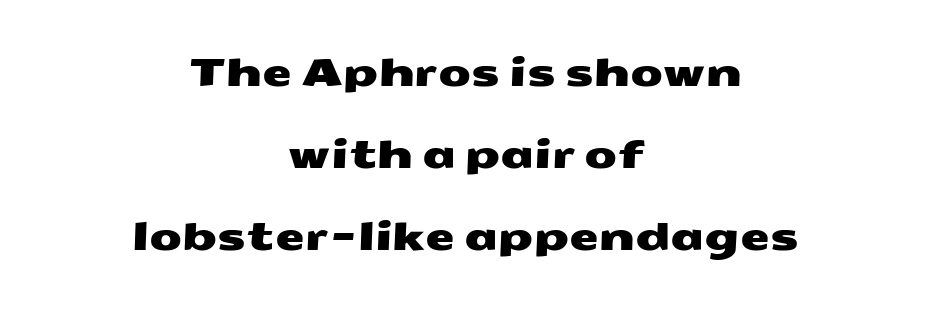
The image shows 38 px wide sans-serif type; set centered, loose line spacing (2.16x), normal letter spacing, not underlined; medium stroke contrast and a medium x-height.
